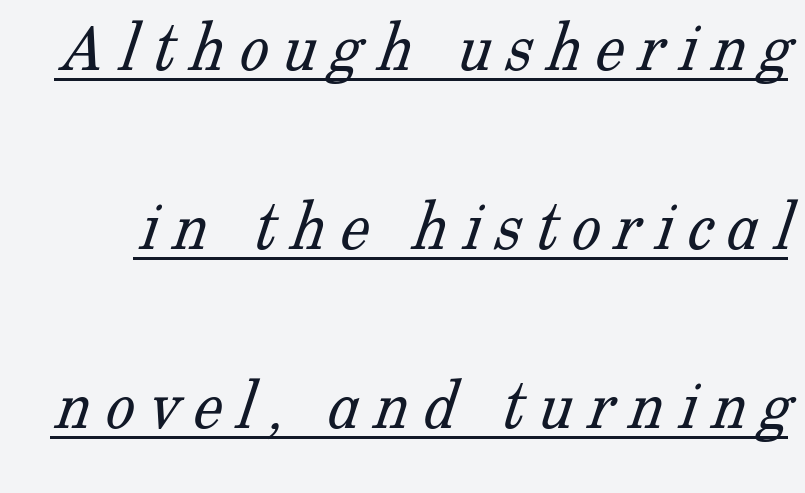
Proportional: the letters do not fall into vertical columns. A baseline rule has been typeset under these characters. The characters display serif detailing at their extremities. A quiet, ordinary-to-light weight characterises the typeface. Does the leading feel generous? Absolutely, it's lavish.
